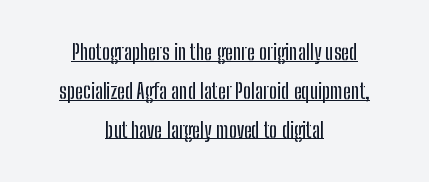
A student would call this center alignment; a typographer would say set centered. No extra tracking has been applied to these lines. Check the space under the baseline: a stroke is drawn there. Does the lettering tilt? It doesn't — this is upright.
